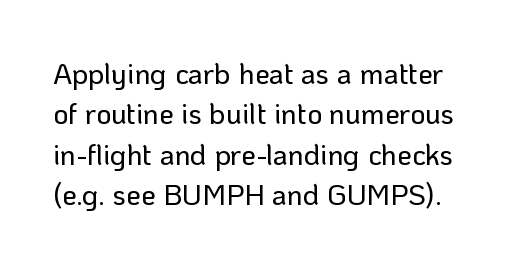
The letters advance in unequal steps, a hallmark of proportional type. Students, observe: this is what conventionally led text looks like. Classification — sans serif. Students, note that the glyphs here touch the page at normal intervals. The words here are not underlined. Designer's note — italics off, roman on.
